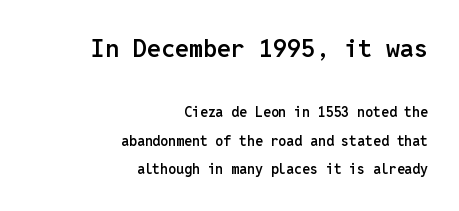
The image shows 25 px text type, upright; set right-aligned, loose line spacing (2.04x), normal letter spacing, not underlined; the first (top) block is 1.79x larger.
